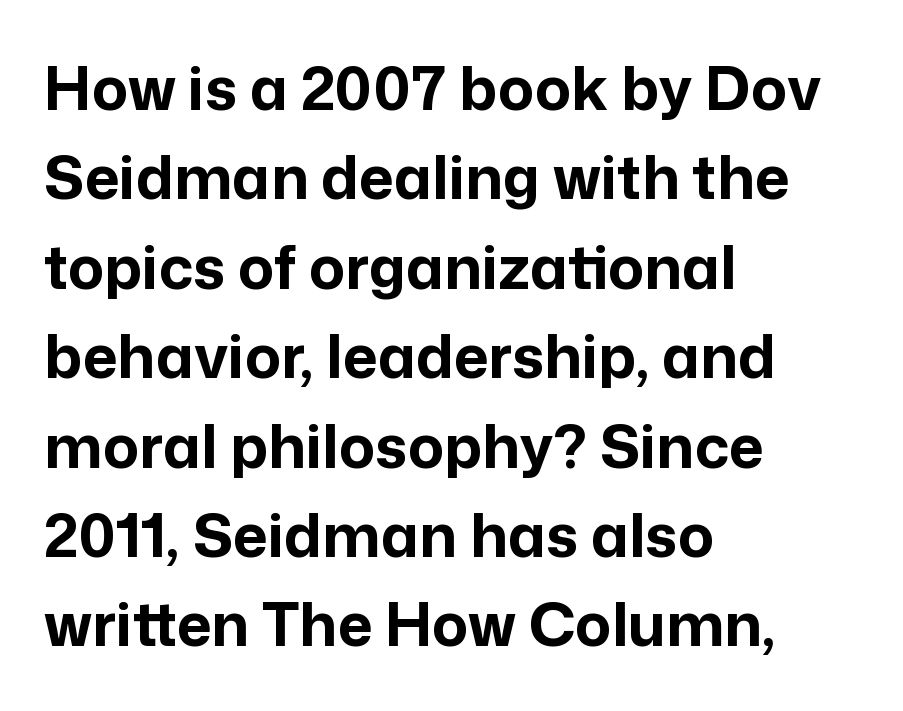
Q: Is the text bold? A: Yes.
Q: Is the text italic (slanted)? A: No, it is upright.
Q: Is the typeface a serif or a sans-serif typeface? A: Sans-serif.
Q: Is the text underlined? A: No.
Q: How is the paragraph aligned? A: Left-aligned.
Q: Is the spacing between letters normal or unusually wide? A: Normal.
Q: Is the spacing between lines tight, normal or loose? A: Normal.
Q: Width (condensed, normal, or wide)? A: Normal.
Q: Stroke contrast? A: Low.
Q: x-height? A: Medium.
Q: Monospaced? A: No.
